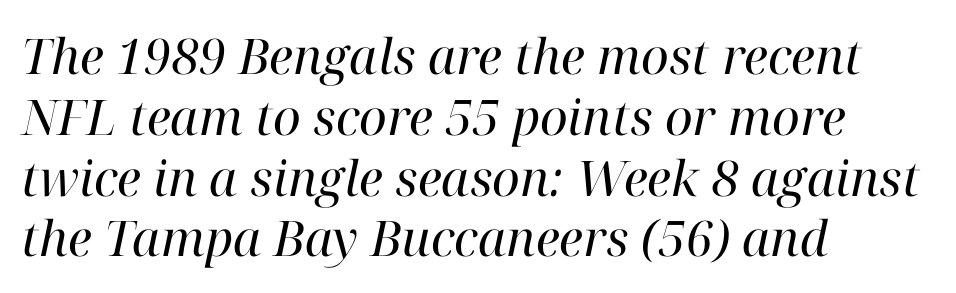
{"serif": "yes", "italic": "yes", "lean": "right", "slant_degrees": 12, "bold": "no", "weight": "regular", "width": "normal", "stroke_contrast": "high", "x_height": "medium", "monospaced": "no", "underline": "no", "align": "left", "line_spacing_ratio": 1.24, "letter_spacing": "normal", "letter_spacing_em": 0.0, "glyph_px": 49}
